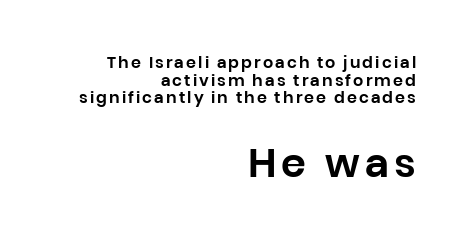
The image shows 40 px sans-serif type, upright; set right-aligned, tight line spacing (1.1x), not underlined; the second (bottom) block is 2.5x larger; low stroke contrast and a large x-height.
